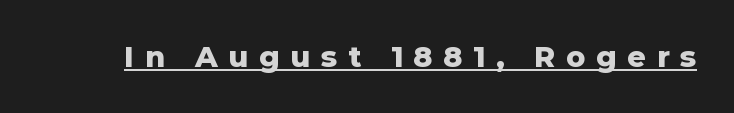
Think of a printed novel: that variable character pitch is what you see here. Are there feet on the stems? There aren't — it's a sans. Set as a true bold cut, around the 700 mark. Glance below the letters and you will spot a drawn line. Posture: vertical.
